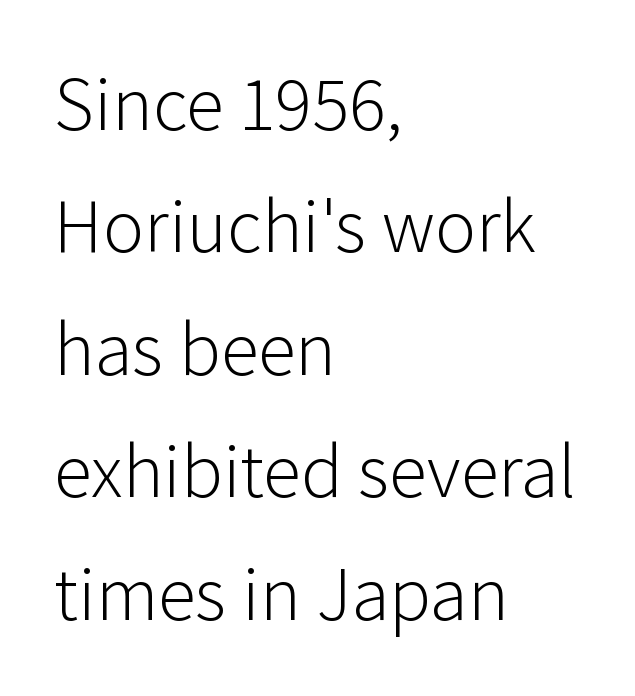
The image shows 77 px light sans-serif type, upright; set left-aligned, normal line spacing (1.59x), normal letter spacing, not underlined; low stroke contrast and a medium x-height.
